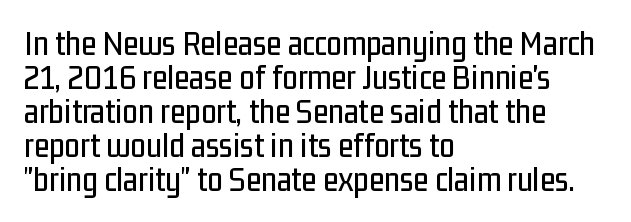
Q: Is the text italic (slanted)? A: No, it is upright.
Q: Is the typeface a serif or a sans-serif typeface? A: Sans-serif.
Q: Is the text underlined? A: No.
Q: How is the paragraph aligned? A: Left-aligned.
Q: Is the spacing between letters normal or unusually wide? A: Normal.
Q: Is the spacing between lines tight, normal or loose? A: Tight.
Q: Width (condensed, normal, or wide)? A: Condensed.
Q: Stroke contrast? A: Low.
Q: x-height? A: Medium.
Q: Monospaced? A: No.
